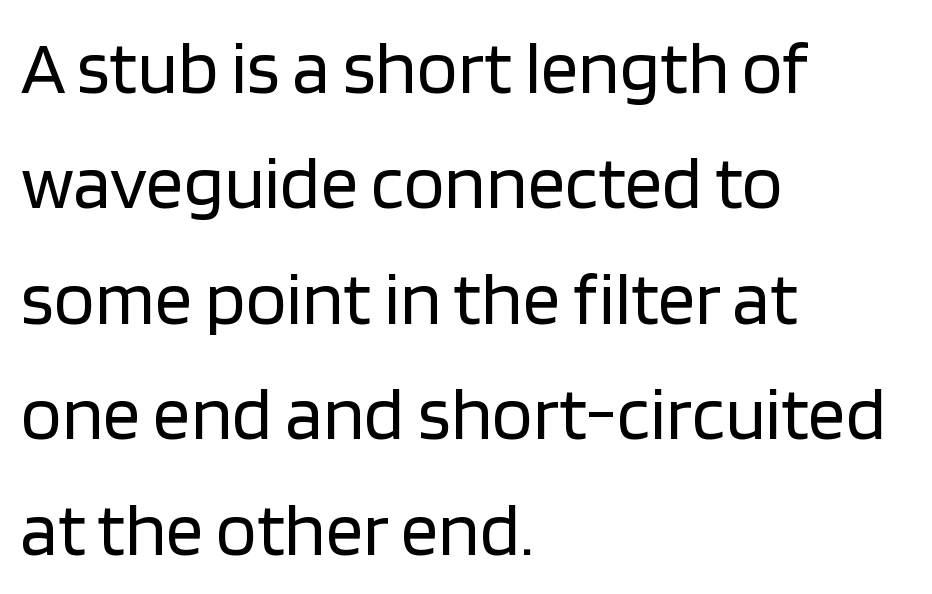
{"serif": "no", "italic": "no", "bold": "no", "weight": "regular", "width": "normal", "stroke_contrast": "low", "x_height": "large", "monospaced": "no", "underline": "no", "align": "left", "line_spacing": "normal", "line_spacing_ratio": 1.54, "letter_spacing": "normal", "letter_spacing_em": 0.0, "glyph_px": 75}
